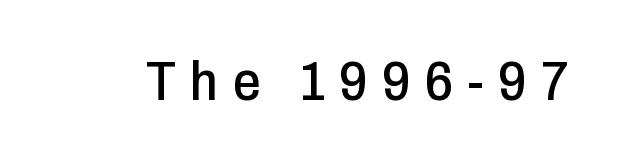
{"serif": "no", "italic": "no", "width": "condensed", "stroke_contrast": "low", "x_height": "medium", "monospaced": "no", "underline": "no", "letter_spacing": "wide", "letter_spacing_em": 0.26, "glyph_px": 55}
